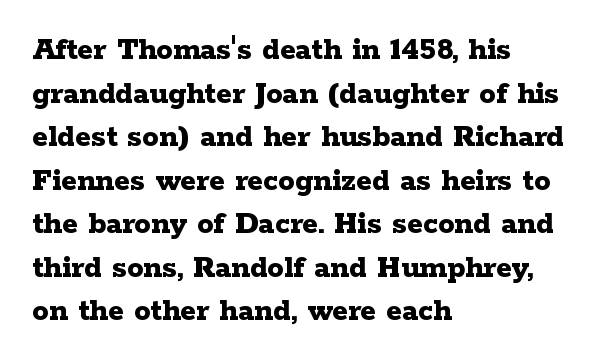
{"serif": "yes", "italic": "no", "bold": "yes", "weight": "bold", "width": "wide", "stroke_contrast": "low", "x_height": "medium", "monospaced": "no", "underline": "no", "align": "left", "line_spacing": "normal", "line_spacing_ratio": 1.32, "letter_spacing": "normal", "letter_spacing_em": 0.0, "glyph_px": 33}
